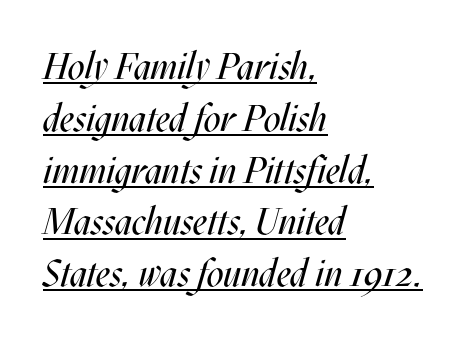
Looks like someone drew a line under every word here. The line-height multiplier appears to be the usual default. A quiet, ordinary-to-light weight characterises the typeface. The text carries the slant typical of an italic or oblique font. The passage shown is typed in a proportional face where columns would drift. This sample uses plain, unmodified letter spacing.
